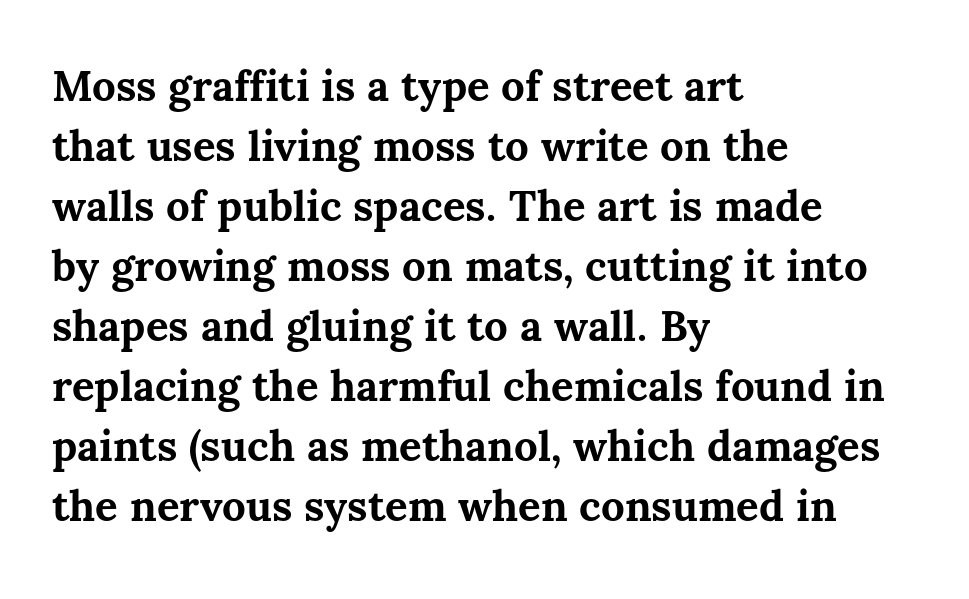
The image shows 42 px bold type, upright; set left-aligned, normal line spacing (1.43x), normal letter spacing, not underlined; medium stroke contrast and a medium x-height.
